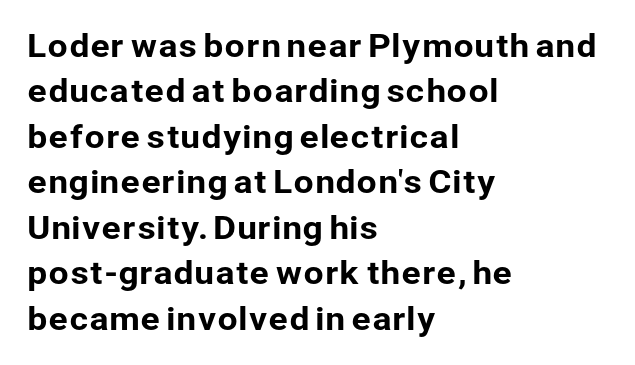
{"serif": "no", "italic": "no", "width": "normal", "stroke_contrast": "low", "x_height": "medium", "monospaced": "no", "underline": "no", "align": "left", "line_spacing": "normal", "line_spacing_ratio": 1.42, "letter_spacing": "normal", "letter_spacing_em": 0.0, "glyph_px": 32}
